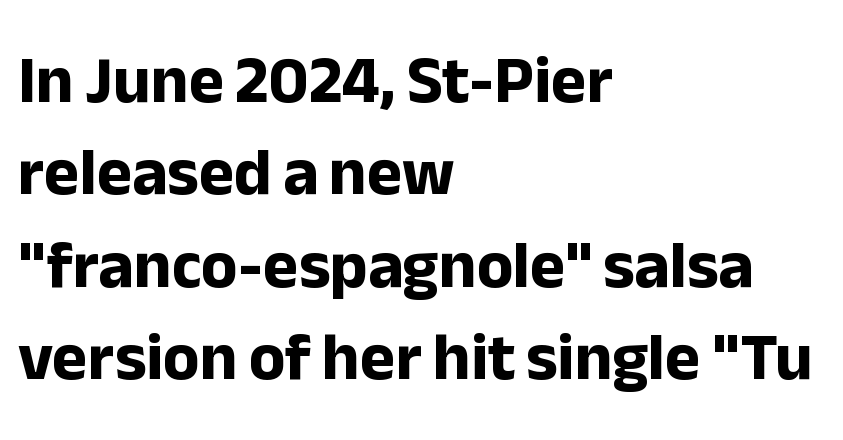
The image shows 67 px bold sans-serif type, upright; set left-aligned, normal line spacing (1.38x), normal letter spacing, not underlined; low stroke contrast and a medium x-height.
